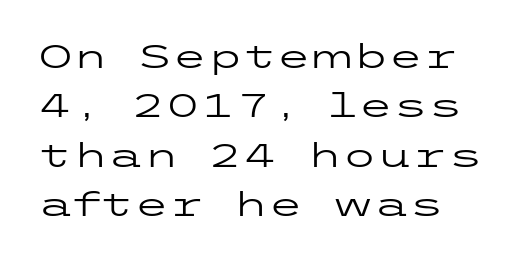
The image shows 32 px regular-weight, wide sans-serif type, upright; set left-aligned, normal line spacing (1.54x), normal letter spacing, not underlined; low stroke contrast and a medium x-height.
